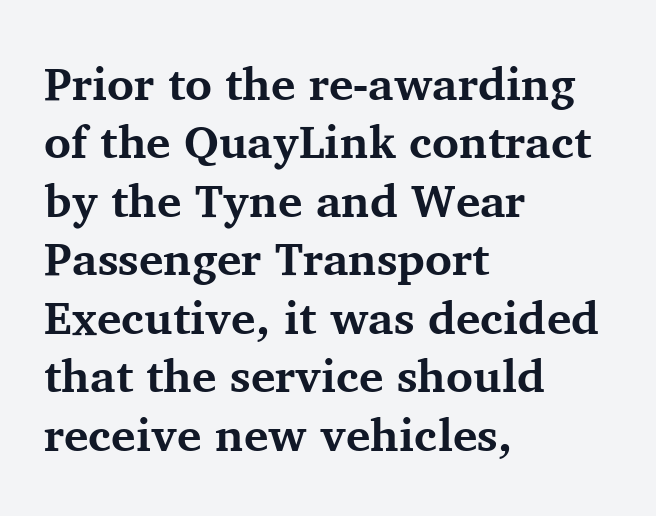
The image shows 46 px bold serif type, upright; set left-aligned, normal line spacing (1.27x), normal letter spacing, not underlined; medium stroke contrast and a medium x-height.
